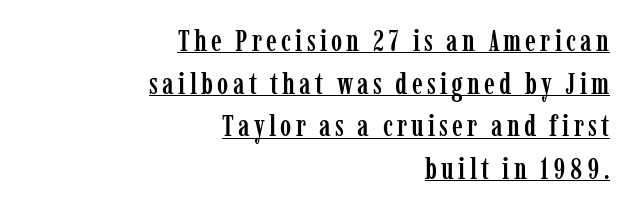
Q: Is the text italic (slanted)? A: No, it is upright.
Q: Is the typeface a serif or a sans-serif typeface? A: Serif.
Q: Is the text underlined? A: Yes.
Q: How is the paragraph aligned? A: Right-aligned.
Q: Is the spacing between lines tight, normal or loose? A: Normal.
Q: Width (condensed, normal, or wide)? A: Condensed.
Q: Stroke contrast? A: Low.
Q: x-height? A: Medium.
Q: Monospaced? A: No.
